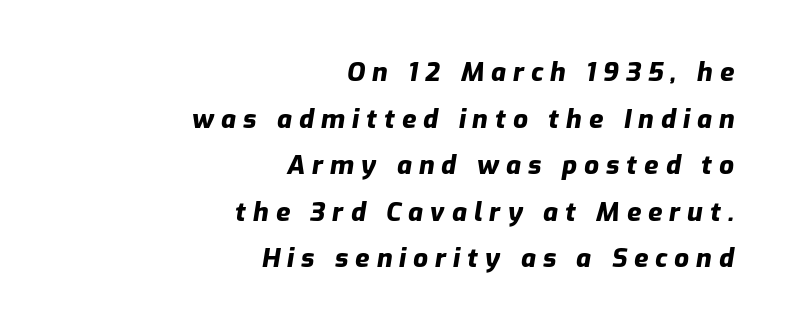
{"italic": "yes", "lean": "right", "slant_degrees": 9, "bold": "yes", "underline": "no", "align": "right", "line_spacing_ratio": 1.79, "letter_spacing": "wide", "letter_spacing_em": 0.27, "glyph_px": 26}
